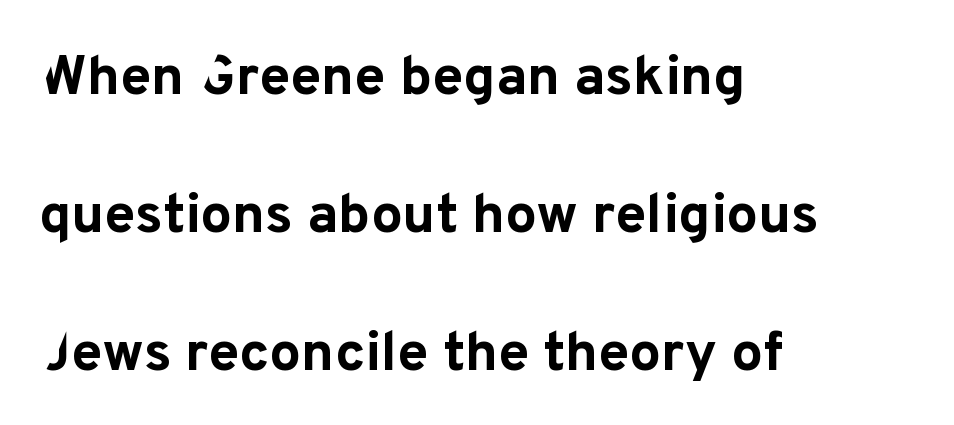
Q: Is the text bold? A: Yes.
Q: Is the text italic (slanted)? A: No, it is upright.
Q: Is the typeface a serif or a sans-serif typeface? A: Sans-serif.
Q: Is the text underlined? A: No.
Q: How is the paragraph aligned? A: Left-aligned.
Q: Is the spacing between letters normal or unusually wide? A: Normal.
Q: Is the spacing between lines tight, normal or loose? A: Loose.
Q: Width (condensed, normal, or wide)? A: Normal.
Q: Stroke contrast? A: Low.
Q: x-height? A: Medium.
Q: Monospaced? A: No.
